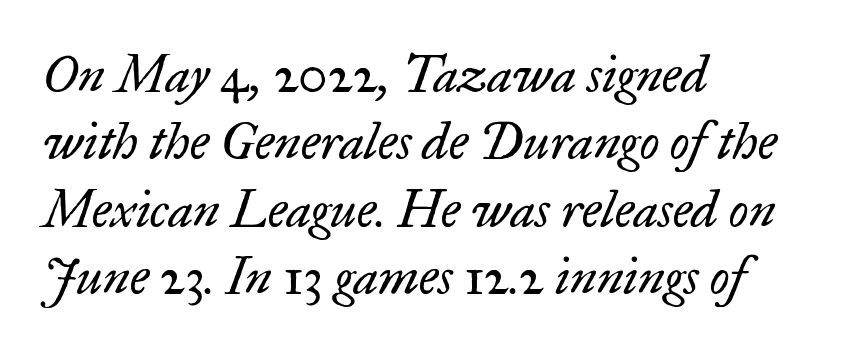
The rendering keeps characters at their native spacing. Nothing heavy about these letters — not bold at all. The strip under each line holds only bare page. Vertical spacing — default. Layout note: lines flush left.
